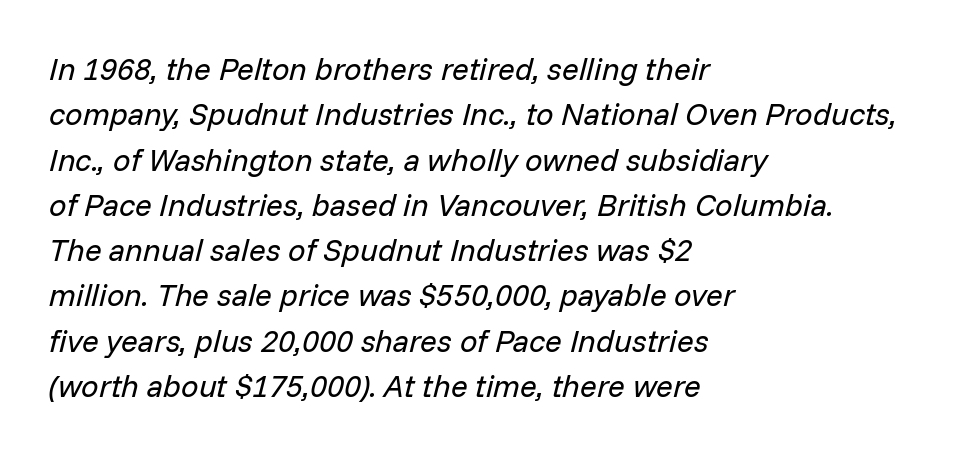
Q: Is the text bold? A: No.
Q: Is the text italic (slanted)? A: Yes, it leans right by about 14 degrees.
Q: Is the text underlined? A: No.
Q: How is the paragraph aligned? A: Left-aligned.
Q: Is the spacing between letters normal or unusually wide? A: Normal.
Q: Is the spacing between lines tight, normal or loose? A: Normal.
Q: Width (condensed, normal, or wide)? A: Normal.
Q: Stroke contrast? A: Low.
Q: x-height? A: Medium.
Q: Monospaced? A: No.
